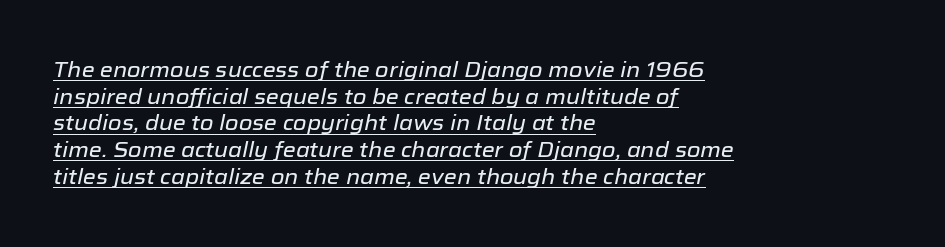
Whoever set this chose a conventional vertical rhythm. The typesetter has applied underlining to the passage shown. The line texture is even and compact thanks to regular tracking. This sample is left-justified, so line endings fall wherever the words run out.
